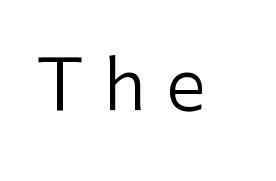
Summary of weight: not heavy and not bold. The rendering uses natural spacing where letterforms have individual widths. Examine the stroke ends and you'll find no serifs. How are the letters spaced? Widely, with obvious added tracking. Style check: upright. Only glyphs here, with clear space below each row.
